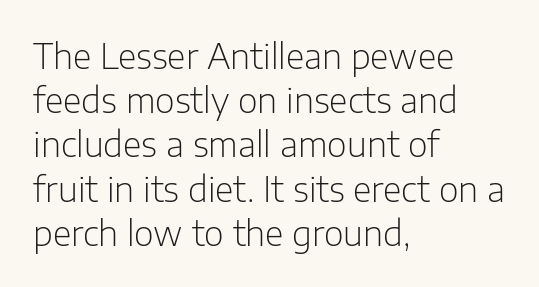
The image shows 34 px light sans-serif type, upright; set left-aligned, normal line spacing (1.3x), normal letter spacing, not underlined; low stroke contrast and a medium x-height.
